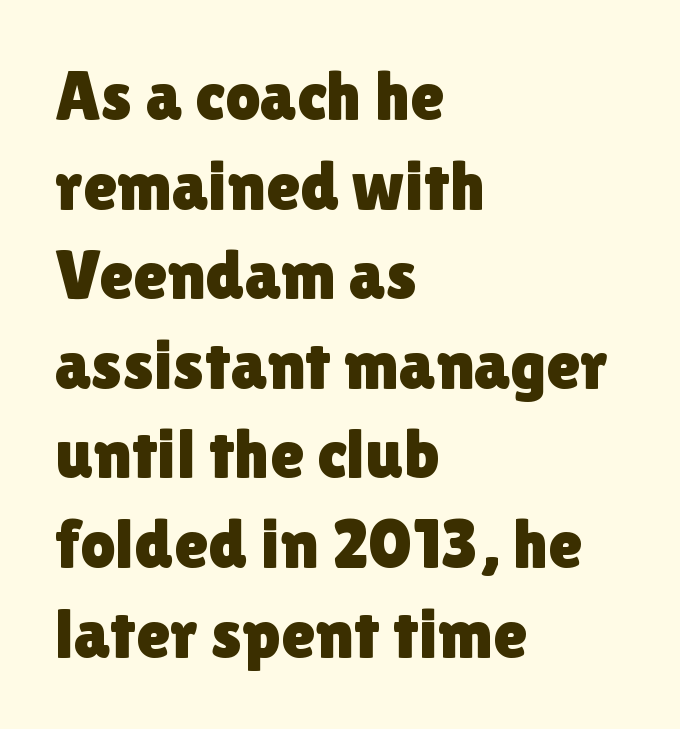
The image shows 70 px sans-serif type, upright; set left-aligned, normal line spacing (1.28x), normal letter spacing, not underlined; low stroke contrast and a medium x-height.
